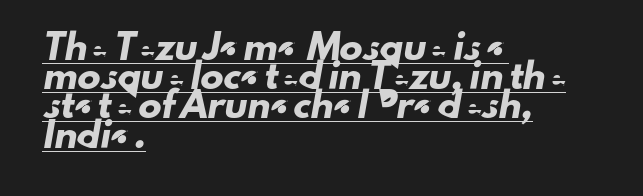
The tracking reads as untouched default to a designer's eye. Glance below the letters and you will spot a drawn line. Regular leading. Leftover space on each line is placed entirely after the last word.
